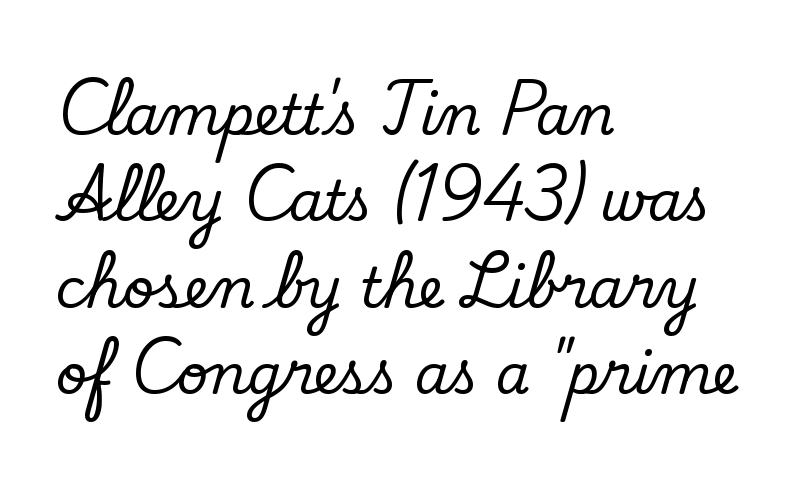
Horizontal bands of white between lines are of average thickness. In terms of letterform style, serifs are clearly present. The glyphs are unaccompanied by any horizontal stroke below them. Looks like regular typesetting: each glyph gets only the width it needs. There is no visible air inserted between adjacent glyphs.
